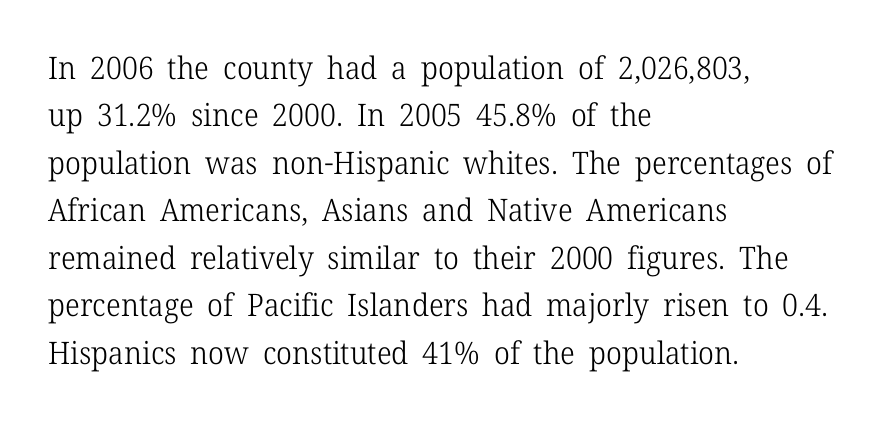
The image shows 31 px light serif type, upright; set left-aligned, normal line spacing (1.53x), normal letter spacing, not underlined; low stroke contrast and a medium x-height.
